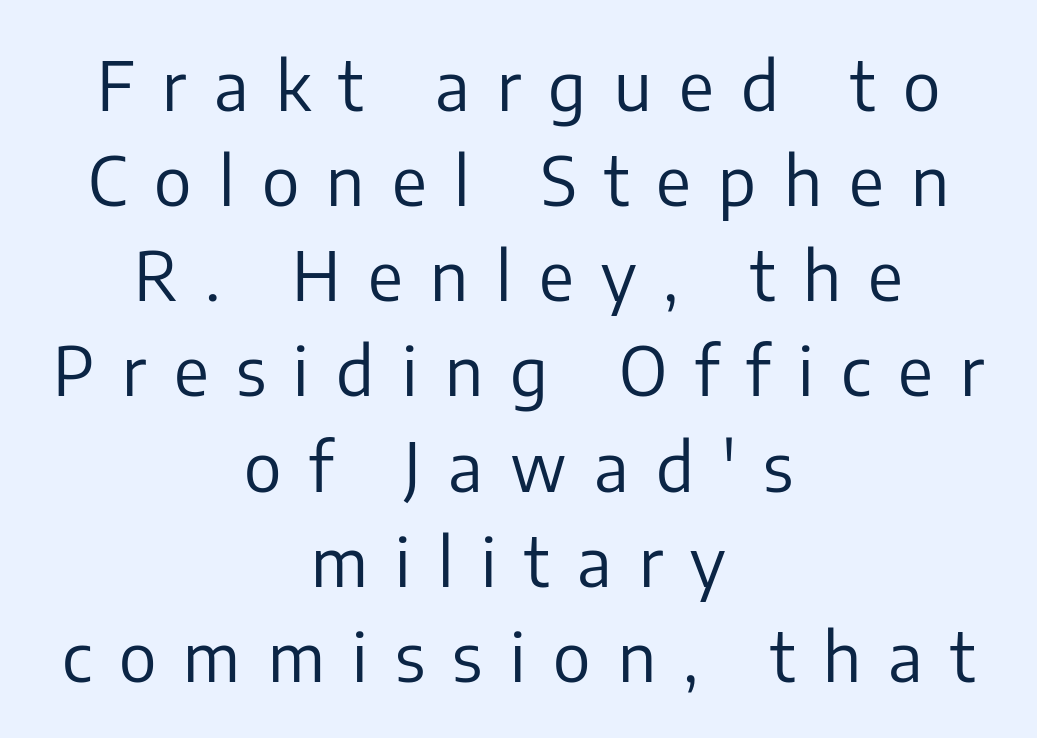
Q: Is the text bold? A: No.
Q: Is the text italic (slanted)? A: No, it is upright.
Q: Is the typeface a serif or a sans-serif typeface? A: Sans-serif.
Q: Is the text underlined? A: No.
Q: How is the paragraph aligned? A: Centered.
Q: Is the spacing between letters normal or unusually wide? A: Unusually wide.
Q: Is the spacing between lines tight, normal or loose? A: Normal.
Q: Width (condensed, normal, or wide)? A: Normal.
Q: Stroke contrast? A: Low.
Q: x-height? A: Medium.
Q: Monospaced? A: No.
